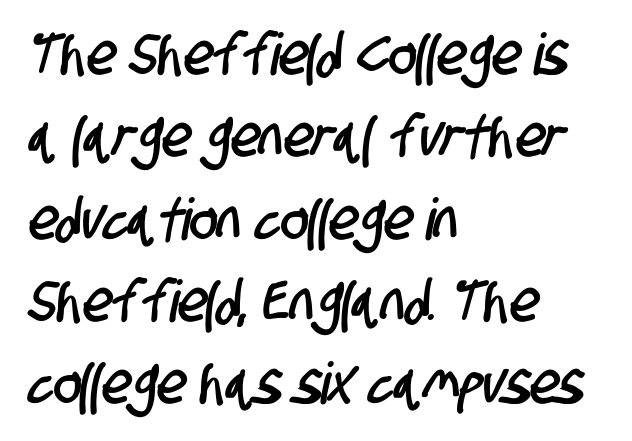
The image shows 58 px condensed sans-serif type; set left-aligned, normal line spacing (1.42x), normal letter spacing, not underlined; low stroke contrast and a large x-height.
